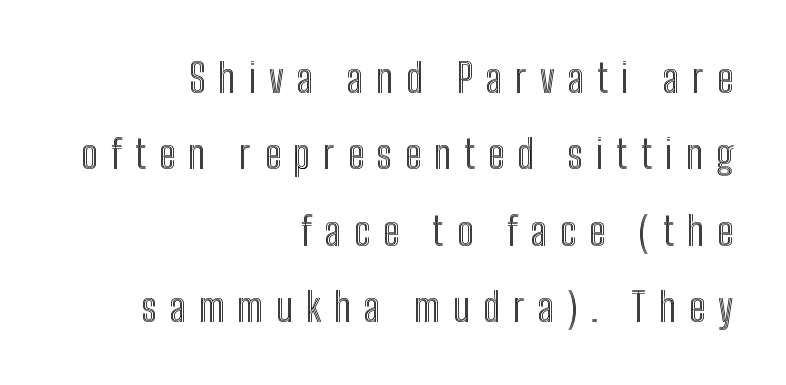
The image shows 40 px condensed type, upright; set right-aligned, loose line spacing (1.91x), unusually wide letter spacing (+0.32 em), not underlined; a medium x-height.
